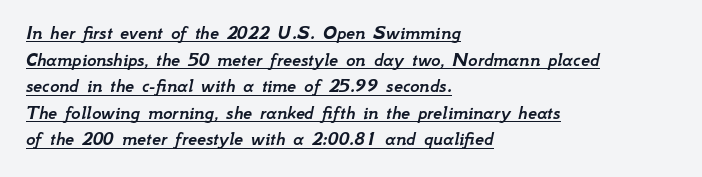
A student would call this left alignment; a typographer would say flush left, rag right. Yep, that's italic — everything's leaning. The leading is moderate, giving the passage an even texture. The gaps between neighbouring characters are ordinary and unremarkable.
